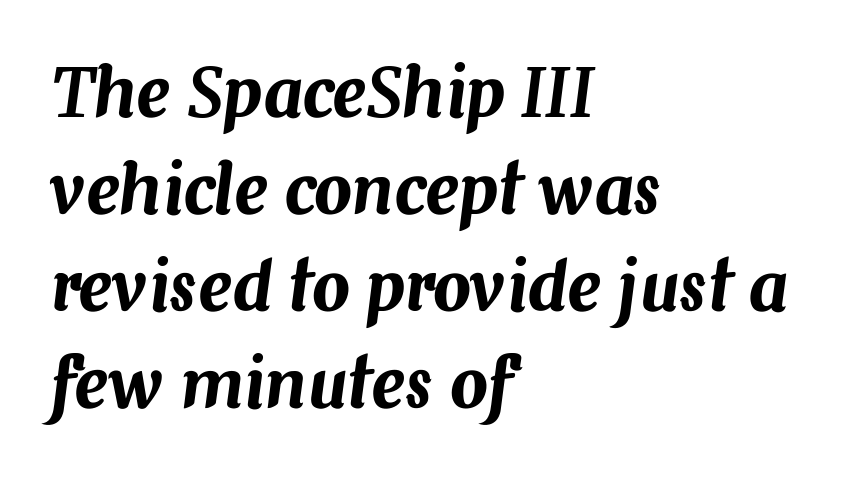
The space beneath each line is pristine and unruled. Is the block centered? No — it sits flush against the left margin. The specimen reads as italic at a glance. This sample uses plain, unmodified letter spacing.
